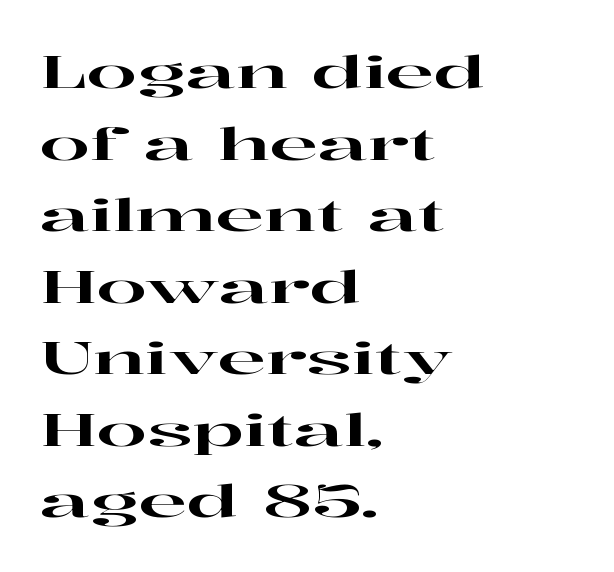
The text was rendered using a seriffed face with decorative stroke endings. This rendering leaves character spacing at its baseline value. The specimen omits any rule beneath the text block's lines. Interline gaps are of average width in this sample. Think of a printed novel: that variable character pitch is what you see here. Vertical strokes here are truly vertical.
